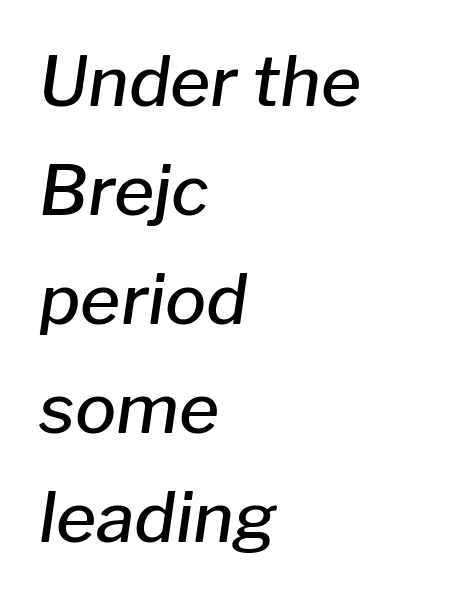
The image shows 69 px semibold type, italic (leaning right); set left-aligned, normal line spacing (1.58x), normal letter spacing, not underlined; low stroke contrast and a medium x-height.
